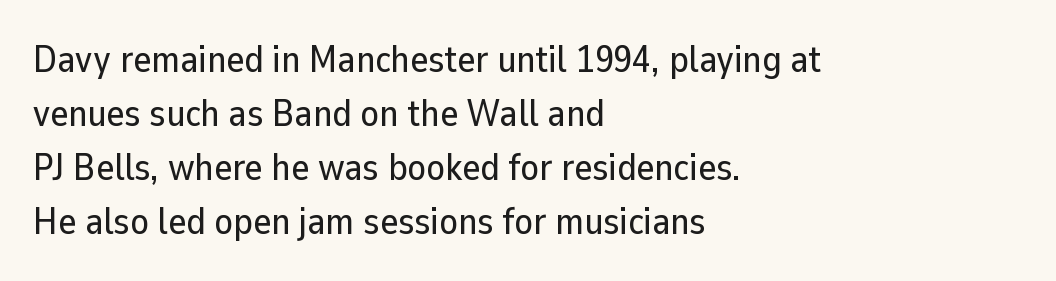
{"serif": "no", "italic": "no", "width": "normal", "stroke_contrast": "low", "x_height": "medium", "monospaced": "no", "underline": "no", "align": "left", "line_spacing": "normal", "line_spacing_ratio": 1.42, "letter_spacing": "normal", "letter_spacing_em": 0.0, "glyph_px": 38}
